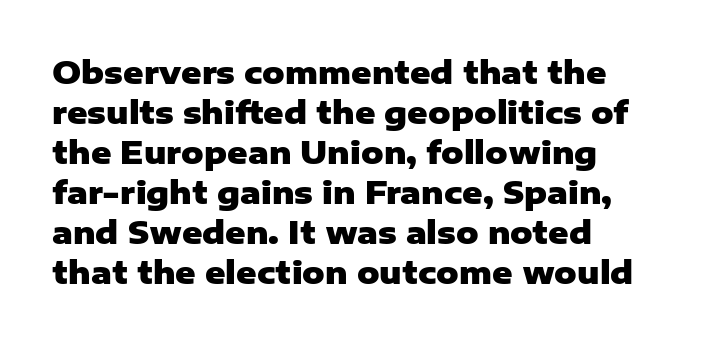
Are there feet on the stems? There aren't — it's a sans. Every row of glyphs begins at an identical x-position on the left. Nobody touched the tracking dial on this one. The letters are bold, with thick, heavy strokes.
